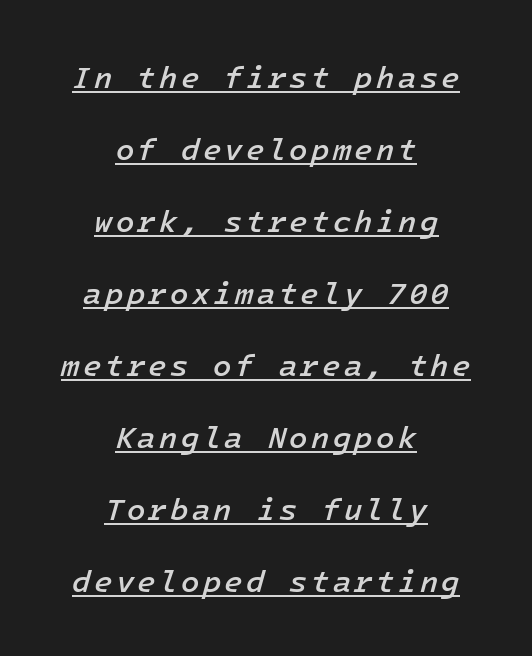
The image shows 30 px semibold type, italic (leaning right); set centered, loose line spacing (2.4x), underlined; low stroke contrast and a medium x-height.
